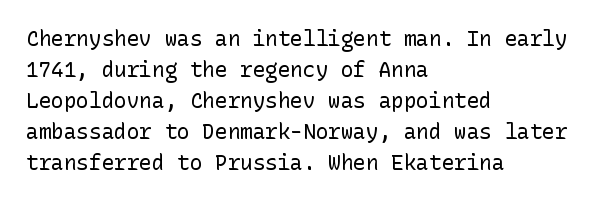
{"italic": "no", "bold": "no", "underline": "no", "align": "left", "line_spacing": "normal", "line_spacing_ratio": 1.48, "letter_spacing": "normal", "letter_spacing_em": 0.0, "glyph_px": 21}
